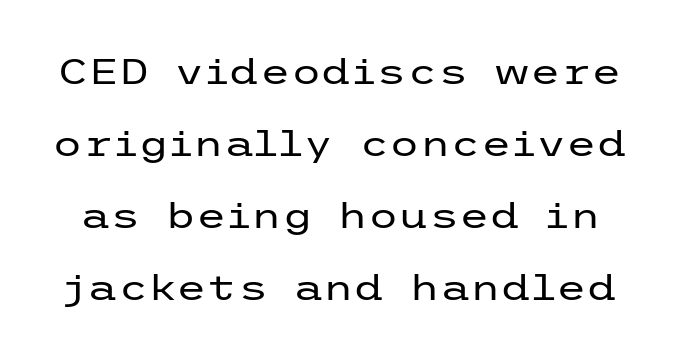
{"serif": "no", "italic": "no", "bold": "no", "weight": "regular", "width": "wide", "stroke_contrast": "low", "x_height": "medium", "underline": "no", "line_spacing": "loose", "line_spacing_ratio": 2.06, "letter_spacing": "normal", "letter_spacing_em": 0.0, "glyph_px": 35}
